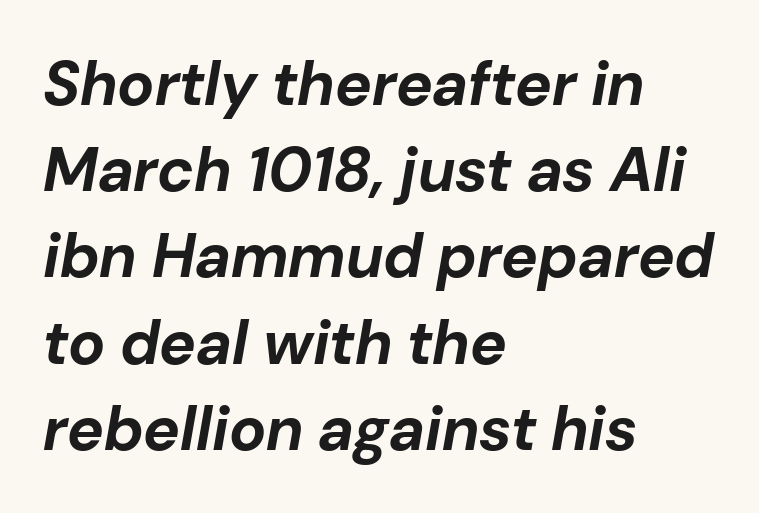
Q: Is the text bold? A: Yes.
Q: Is the text italic (slanted)? A: Yes, it leans right by about 10 degrees.
Q: Is the text underlined? A: No.
Q: How is the paragraph aligned? A: Left-aligned.
Q: Is the spacing between letters normal or unusually wide? A: Normal.
Q: Is the spacing between lines tight, normal or loose? A: Normal.
Q: Width (condensed, normal, or wide)? A: Normal.
Q: Stroke contrast? A: Low.
Q: x-height? A: Medium.
Q: Monospaced? A: No.
